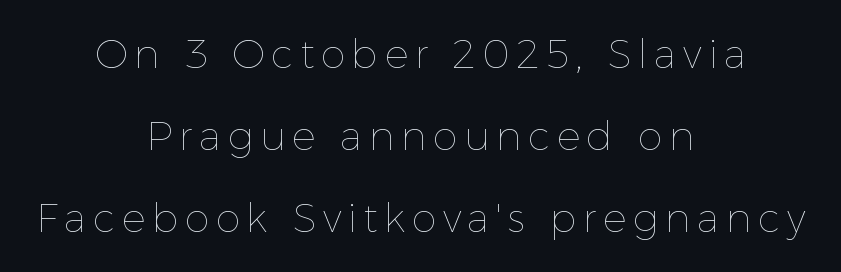
{"italic": "no", "bold": "no", "weight": "thin", "width": "normal", "x_height": "medium", "monospaced": "no", "underline": "no", "align": "center", "line_spacing": "loose", "line_spacing_ratio": 2.05, "glyph_px": 40}
